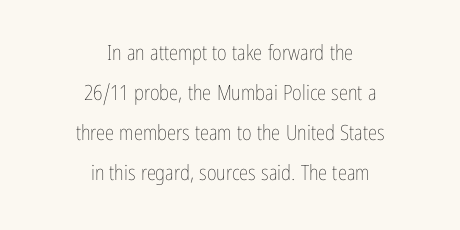
{"italic": "no", "bold": "no", "underline": "no", "align": "center", "line_spacing": "loose", "line_spacing_ratio": 1.9, "letter_spacing": "normal", "letter_spacing_em": 0.0, "glyph_px": 21}
